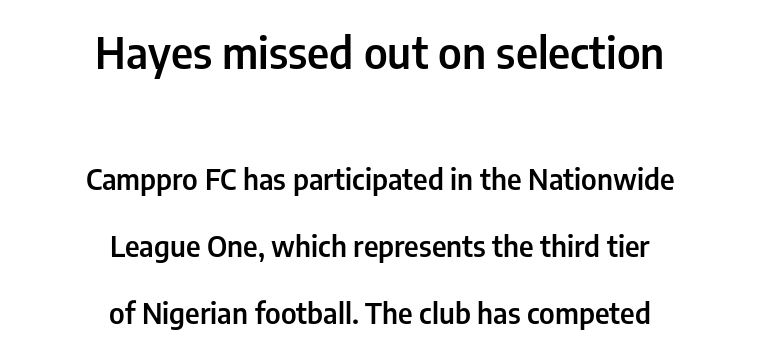
If you measured baseline to baseline, you'd find a long distance. Does the copy run flush right? No — it is centered line by line. This sample has the flowing, uneven cadence of proportional lettering. Summary of weight: moderately heavy, a semibold.
